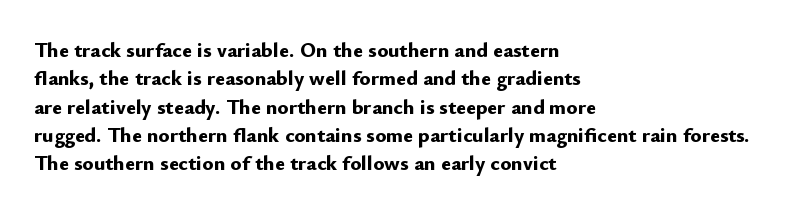
The image shows 21 px bold type, upright; set left-aligned, normal line spacing (1.35x), normal letter spacing, not underlined.
